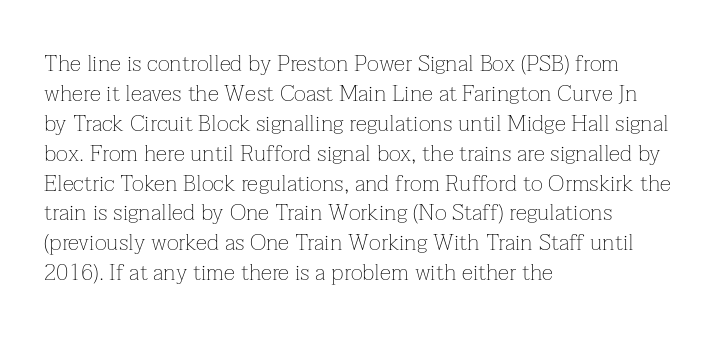
The lines are quadded left. The font sits on the lighter half of the weight spectrum, regular included. Tracking here is standard; glyphs follow each other at the usual distance. Italic? Not at all — the glyphs are vertical. Rule under the text: the space is simply empty.
